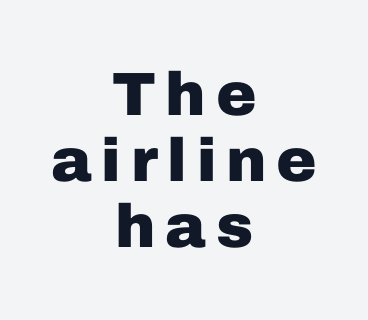
The face used here is proportionally spaced, like ordinary book or web type. The passage shown is not underscored anywhere. Emphasis by weight is at full strength: bold. To sum up the face: it is a sans, with no serifs. This sample is center-justified, so both line endings float freely. Is there any slant? The stems are plumb.
